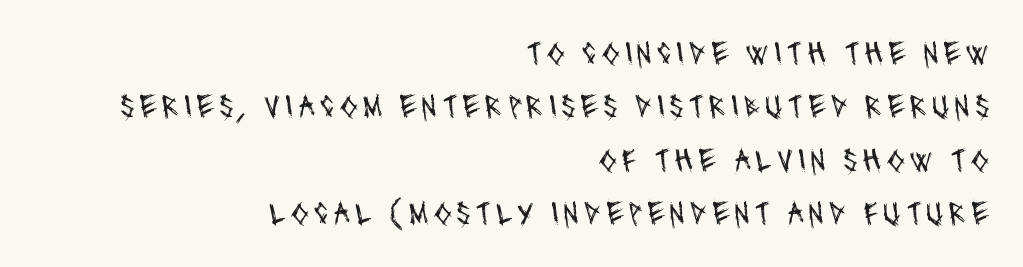
The face used here is proportionally spaced, like ordinary book or web type. Examine the stroke ends and you'll find no serifs. Summary of vertical rhythm: regular, with standard interline spacing. Line endings align vertically; line beginnings do not.
